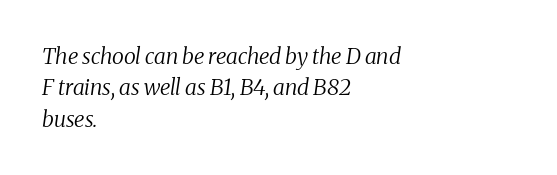
The image shows 22 px text type, italic (leaning right); set left-aligned, normal line spacing (1.43x), normal letter spacing, not underlined.
